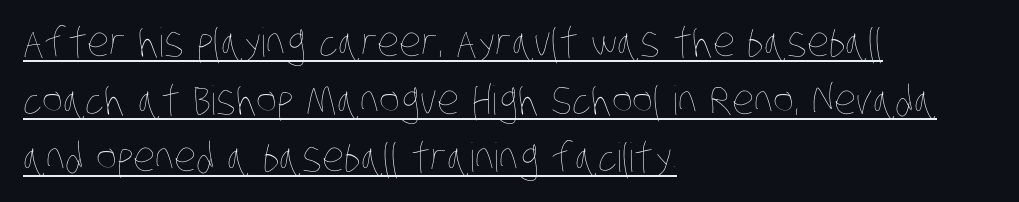
A normal amount of white space separates one row of letters from the next. The passage shown is typed in a proportional face where columns would drift. This sample carries an underscore along the baseline area. The face looks like a standard text weight, possibly lighter.
